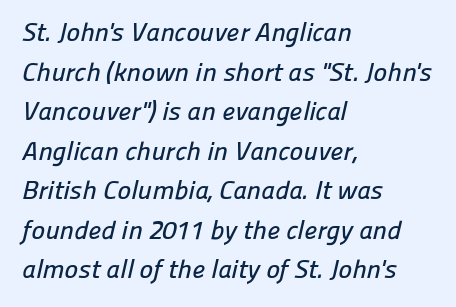
The passage shown is not underscored anywhere. Regarding leading, the lines here are spaced in the standard way. Line starts are locked; line ends wander. No extra tracking has been applied to these lines.
